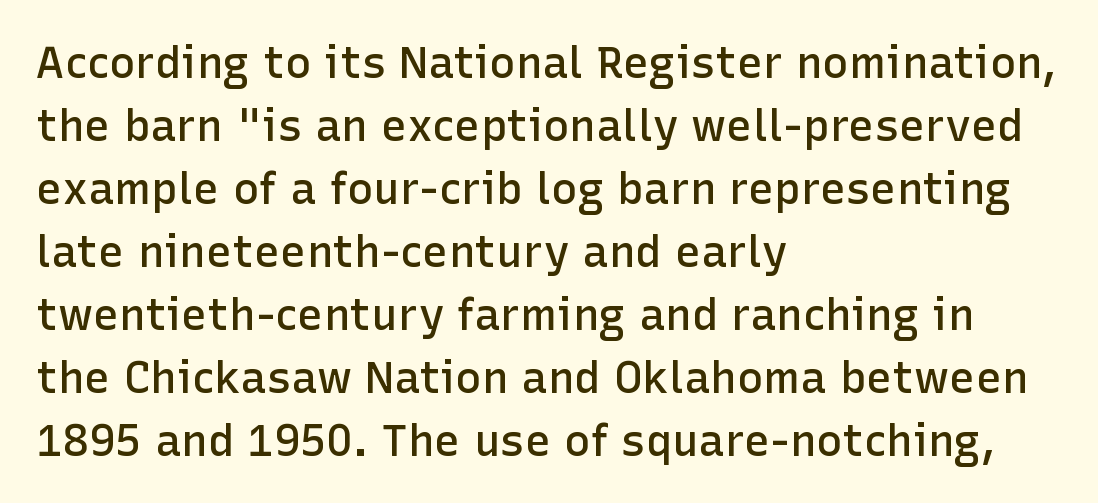
The face used here is rendered with its standard letterfit. In CSS terms this would be text-align: left. Look at the bottom of the vertical strokes: they stop flat, with no serifs. Compared with typical paragraphs, the rows here are spaced about the same.
